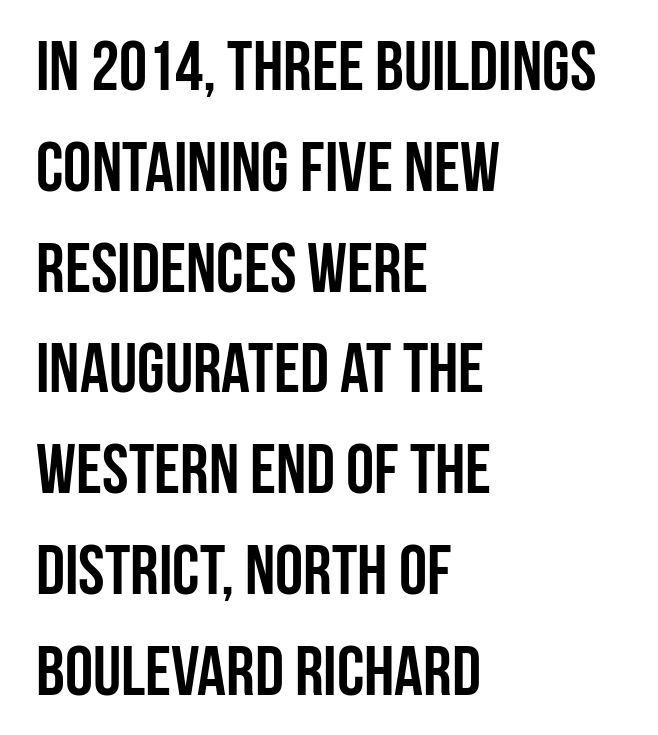
Q: Is the text bold? A: Yes.
Q: Is the text italic (slanted)? A: No, it is upright.
Q: Is the typeface a serif or a sans-serif typeface? A: Sans-serif.
Q: Is the text underlined? A: No.
Q: How is the paragraph aligned? A: Left-aligned.
Q: Is the spacing between letters normal or unusually wide? A: Normal.
Q: Is the spacing between lines tight, normal or loose? A: Normal.
Q: Width (condensed, normal, or wide)? A: Condensed.
Q: Stroke contrast? A: Low.
Q: x-height? A: Large.
Q: Monospaced? A: No.
